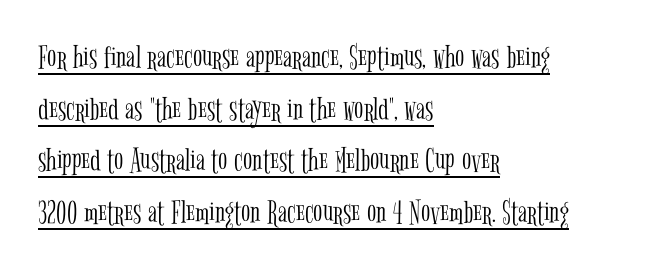
The image shows 34 px light, condensed serif type, upright; set left-aligned, normal line spacing (1.52x), normal letter spacing, underlined; low stroke contrast and a medium x-height.
